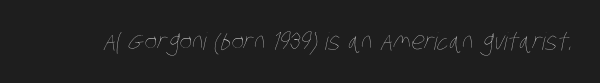
The image shows 24 px text type; set normal letter spacing, not underlined.
